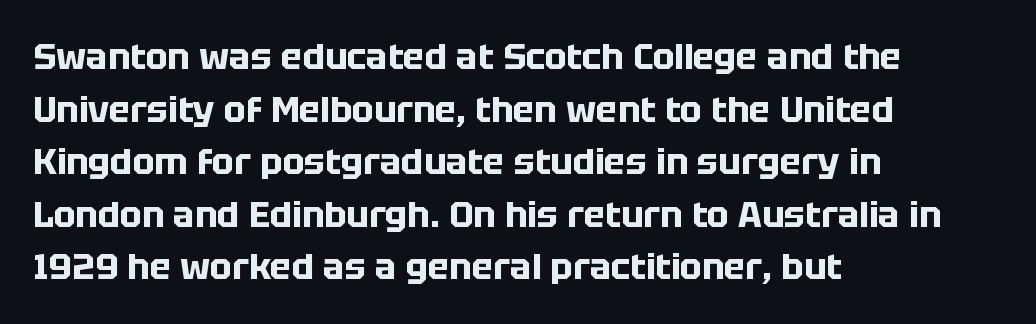
The image shows 36 px bold sans-serif type, upright; set left-aligned, normal line spacing (1.46x), normal letter spacing, not underlined; low stroke contrast and a large x-height.
